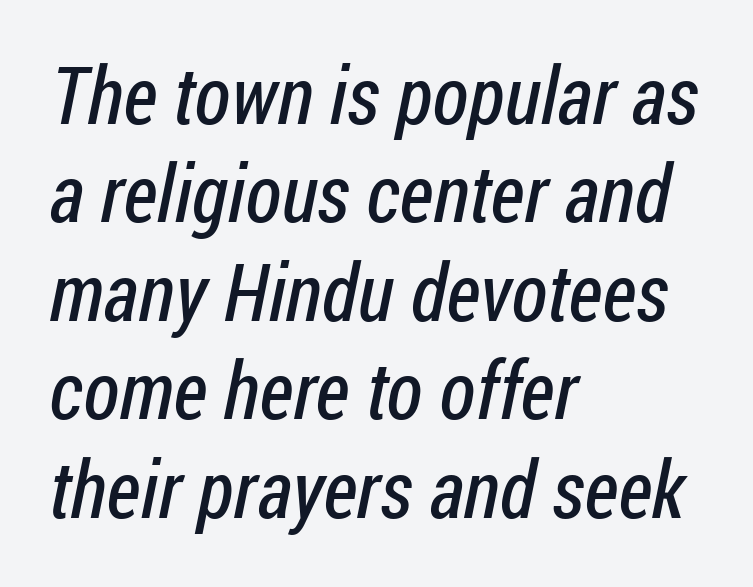
The letters advance in unequal steps, a hallmark of proportional type. Letters have the restrained weight of plain body copy at most. The gaps between neighbouring characters are ordinary and unremarkable. The characters display no serif detailing; their extremities are plain. Leftover space on each line is placed entirely after the last word. The foot of each line stays bare and open.
